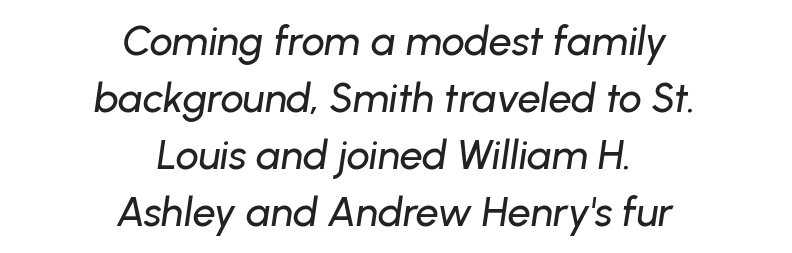
The image shows 41 px text type, italic (leaning right); set centered, normal line spacing (1.39x), normal letter spacing, not underlined; low stroke contrast and a medium x-height.
